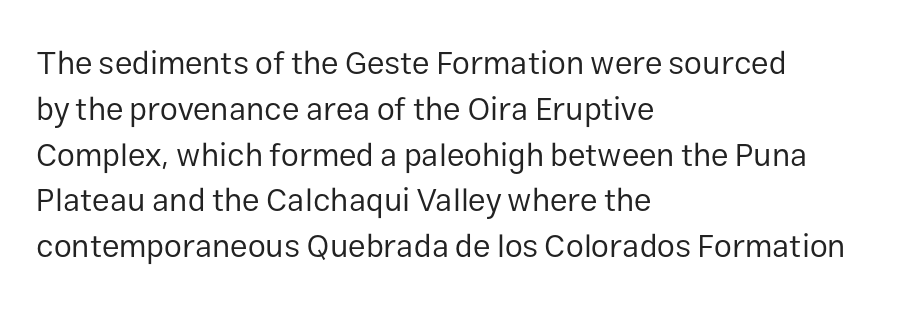
{"serif": "no", "italic": "no", "bold": "no", "weight": "regular", "width": "normal", "stroke_contrast": "low", "x_height": "medium", "monospaced": "no", "underline": "no", "align": "left", "line_spacing": "normal", "line_spacing_ratio": 1.43, "letter_spacing": "normal", "letter_spacing_em": 0.0, "glyph_px": 32}
